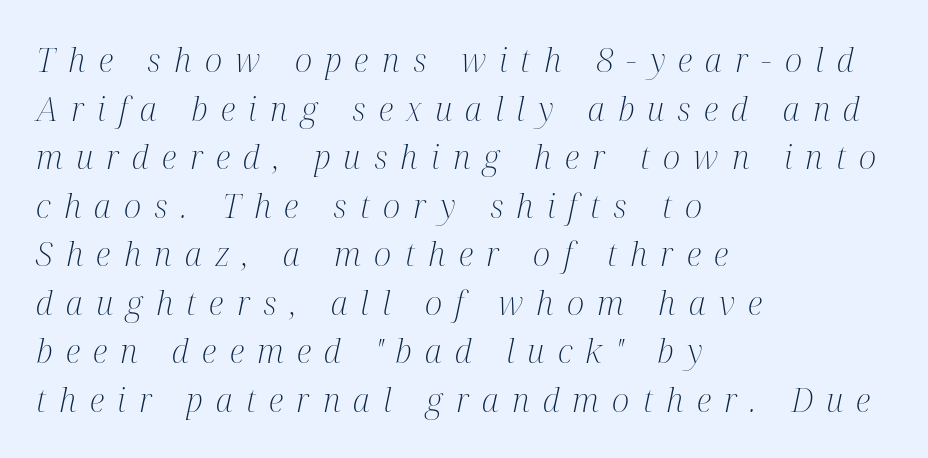
Q: Is the text bold? A: No.
Q: Is the text italic (slanted)? A: Yes, it leans right by about 12 degrees.
Q: Is the typeface a serif or a sans-serif typeface? A: Serif.
Q: Is the text underlined? A: No.
Q: How is the paragraph aligned? A: Left-aligned.
Q: Is the spacing between letters normal or unusually wide? A: Unusually wide.
Q: Is the spacing between lines tight, normal or loose? A: Normal.
Q: Width (condensed, normal, or wide)? A: Condensed.
Q: Stroke contrast? A: Medium.
Q: x-height? A: Medium.
Q: Monospaced? A: No.
